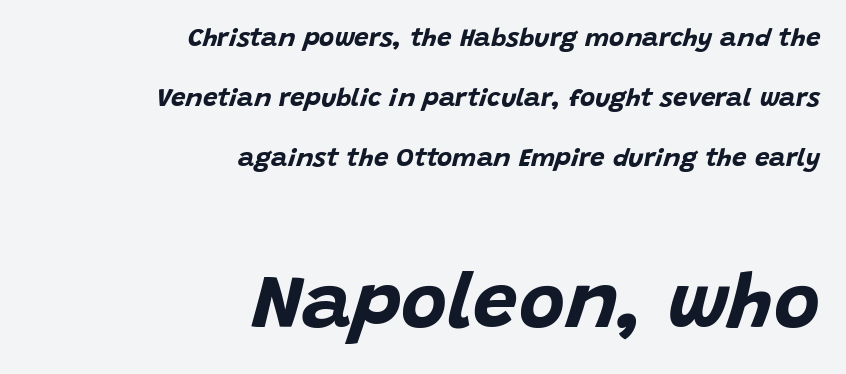
Varying glyph widths throughout — classic text-font behaviour. Notice how thick the strokes are: this is what a full bold looks like. This sample uses an oblique cut, with every glyph tilted off the vertical. No word sits above an underline.
